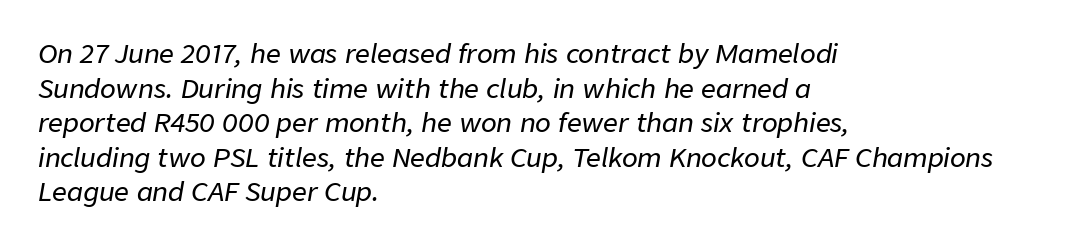
Does the copy run flush right? No — it runs flush left. Every character sits at an angle, as italics do. Honestly, the letter spacing is just normal — you wouldn't notice it. The rows are spaced the way most documents space them. Letters rest on an invisible, unmarked baseline.
